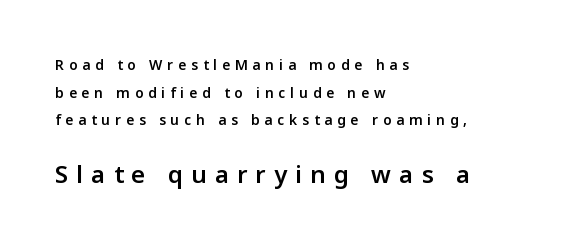
Q: Is the text bold? A: Semi-bold.
Q: Is the text italic (slanted)? A: No, it is upright.
Q: Is the text underlined? A: No.
Q: How is the paragraph aligned? A: Left-aligned.
Q: Is the spacing between letters normal or unusually wide? A: Unusually wide.
Q: Is the spacing between lines tight, normal or loose? A: Loose.
Q: Which block of text is set in a larger size, the first (top) or the second (bottom)? A: The second (bottom) one.
